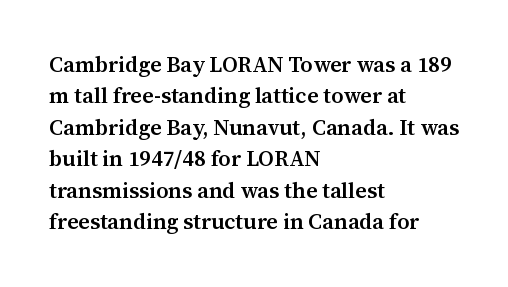
Q: Is the text bold? A: Semi-bold.
Q: Is the text italic (slanted)? A: No, it is upright.
Q: Is the text underlined? A: No.
Q: How is the paragraph aligned? A: Left-aligned.
Q: Is the spacing between letters normal or unusually wide? A: Normal.
Q: Is the spacing between lines tight, normal or loose? A: Normal.
